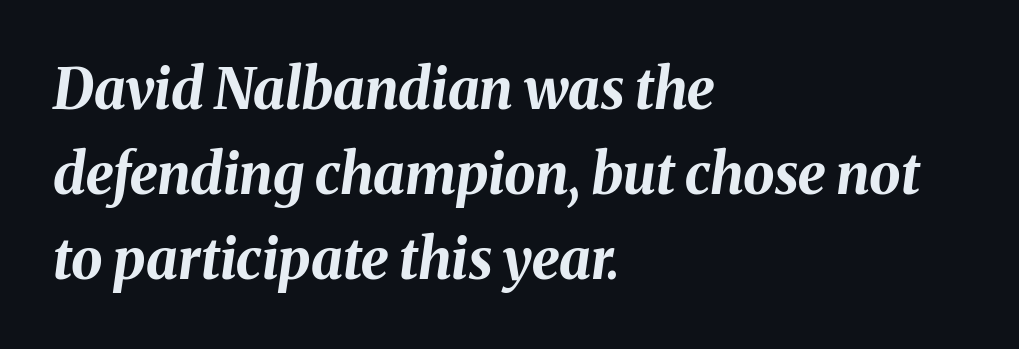
The image shows 56 px bold type, italic (leaning right); set left-aligned, normal line spacing (1.52x), normal letter spacing, not underlined; medium stroke contrast and a medium x-height.
